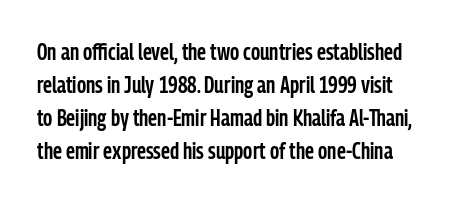
Honestly, the letter spacing is just normal — you wouldn't notice it. The letters stand upright; this is a roman face. A typesetter would call this leading conventional body-copy spacing. In terms of weight, the rendering is demibold, just under bold. Glance below the letters and you will spot only blank space.
